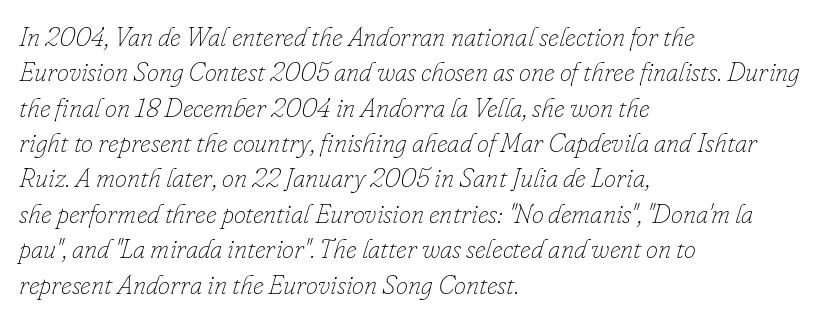
The image shows 27 px text type, italic (leaning right); set left-aligned, normal line spacing (1.31x), normal letter spacing, not underlined.
